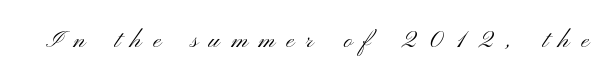
The image shows 24 px text type; set unusually wide letter spacing (+0.46 em), not underlined.
